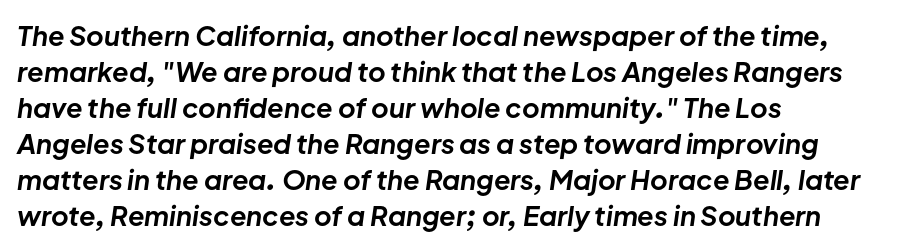
Q: Is the text bold? A: Yes.
Q: Is the text italic (slanted)? A: Yes, it leans right by about 8 degrees.
Q: Is the text underlined? A: No.
Q: How is the paragraph aligned? A: Left-aligned.
Q: Is the spacing between letters normal or unusually wide? A: Normal.
Q: Is the spacing between lines tight, normal or loose? A: Normal.
